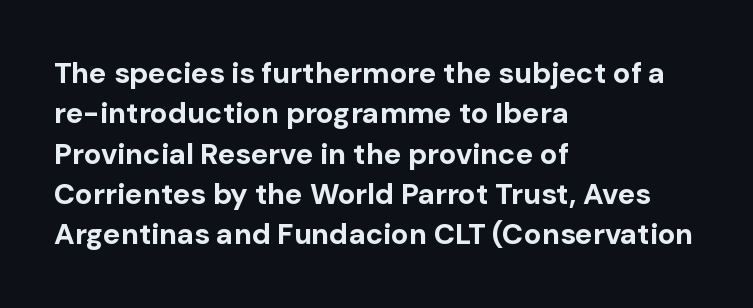
Q: Is the text bold? A: Yes.
Q: Is the text italic (slanted)? A: No, it is upright.
Q: Is the typeface a serif or a sans-serif typeface? A: Sans-serif.
Q: Is the text underlined? A: No.
Q: How is the paragraph aligned? A: Left-aligned.
Q: Is the spacing between letters normal or unusually wide? A: Normal.
Q: Is the spacing between lines tight, normal or loose? A: Normal.
Q: Width (condensed, normal, or wide)? A: Normal.
Q: Stroke contrast? A: Low.
Q: x-height? A: Medium.
Q: Monospaced? A: No.
